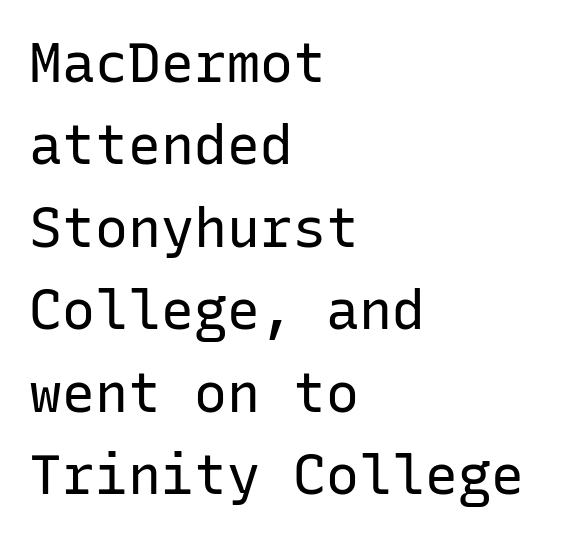
Q: Is the text bold? A: No.
Q: Is the text italic (slanted)? A: No, it is upright.
Q: Is the typeface a serif or a sans-serif typeface? A: Sans-serif.
Q: Is the text underlined? A: No.
Q: How is the paragraph aligned? A: Left-aligned.
Q: Is the spacing between letters normal or unusually wide? A: Normal.
Q: Is the spacing between lines tight, normal or loose? A: Normal.
Q: Width (condensed, normal, or wide)? A: Normal.
Q: Stroke contrast? A: Low.
Q: x-height? A: Medium.
Q: Monospaced? A: Yes.
